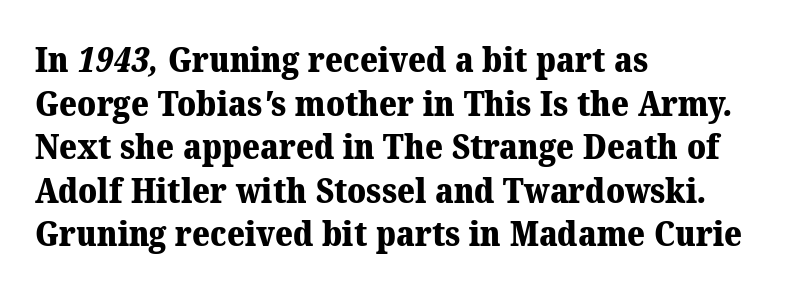
{"serif": "yes", "bold": "yes", "weight": "heavy", "width": "normal", "stroke_contrast": "medium", "x_height": "medium", "monospaced": "no", "underline": "no", "align": "left", "line_spacing": "normal", "line_spacing_ratio": 1.28, "letter_spacing": "normal", "letter_spacing_em": 0.0, "glyph_px": 34}
